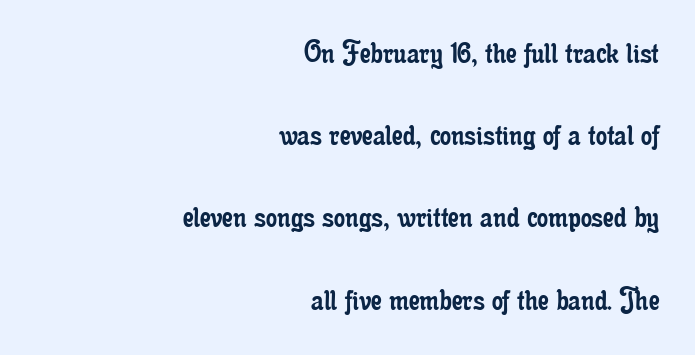
Q: Is the text bold? A: No.
Q: Is the text italic (slanted)? A: No, it is upright.
Q: Is the typeface a serif or a sans-serif typeface? A: Serif.
Q: Is the text underlined? A: No.
Q: How is the paragraph aligned? A: Right-aligned.
Q: Is the spacing between letters normal or unusually wide? A: Normal.
Q: Is the spacing between lines tight, normal or loose? A: Loose.
Q: Width (condensed, normal, or wide)? A: Condensed.
Q: Stroke contrast? A: Low.
Q: x-height? A: Small.
Q: Monospaced? A: No.
